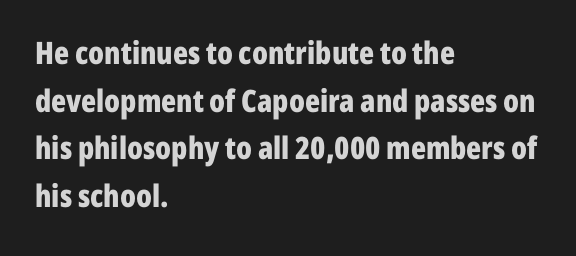
The image shows 31 px bold, condensed sans-serif type, upright; set left-aligned, normal line spacing (1.54x), normal letter spacing, not underlined; low stroke contrast and a medium x-height.
